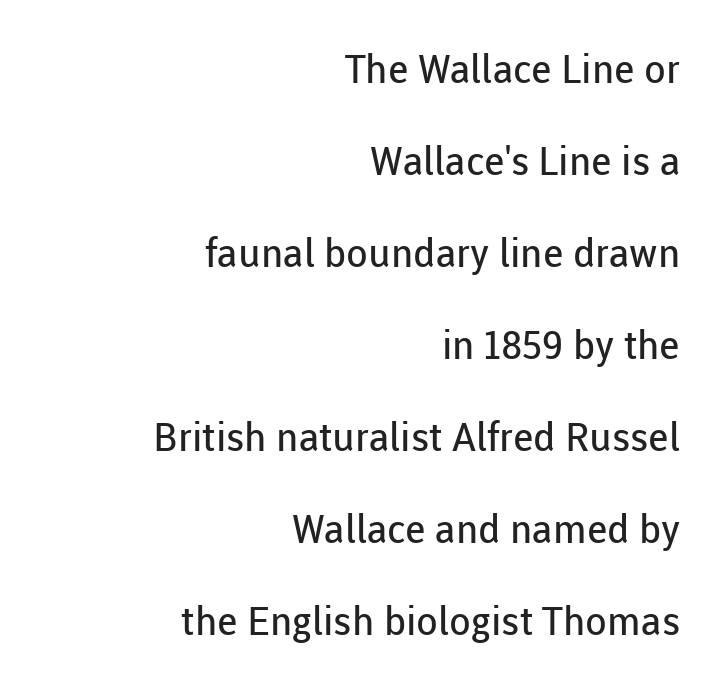
Q: Is the text bold? A: No.
Q: Is the text italic (slanted)? A: No, it is upright.
Q: Is the typeface a serif or a sans-serif typeface? A: Sans-serif.
Q: Is the text underlined? A: No.
Q: How is the paragraph aligned? A: Right-aligned.
Q: Is the spacing between letters normal or unusually wide? A: Normal.
Q: Is the spacing between lines tight, normal or loose? A: Loose.
Q: Width (condensed, normal, or wide)? A: Normal.
Q: Stroke contrast? A: Low.
Q: x-height? A: Medium.
Q: Monospaced? A: No.
